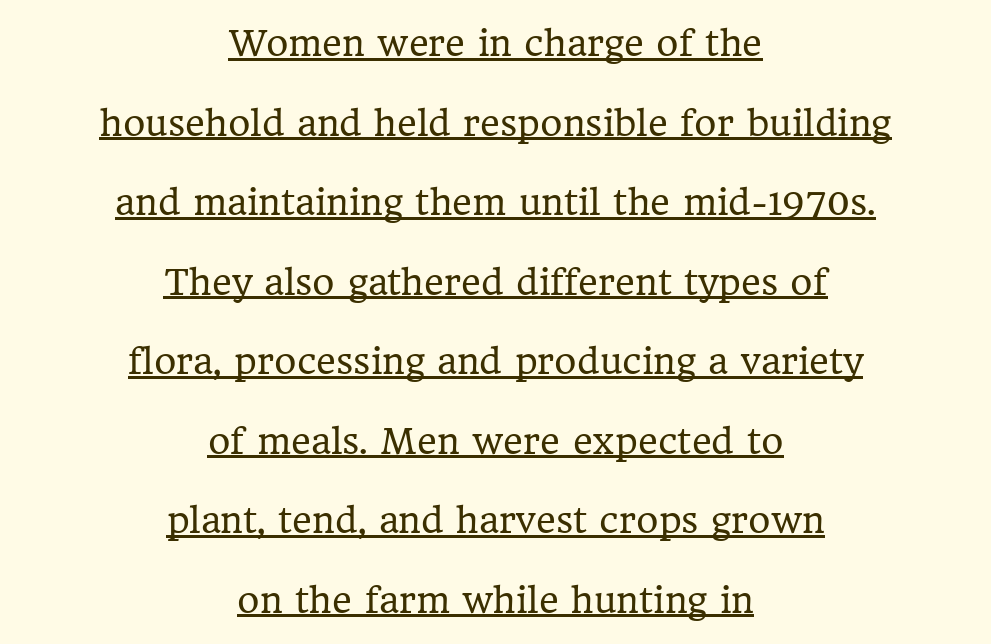
{"serif": "yes", "italic": "no", "bold": "no", "weight": "regular", "width": "normal", "stroke_contrast": "low", "x_height": "medium", "monospaced": "no", "underline": "yes", "align": "center", "line_spacing": "loose", "line_spacing_ratio": 2.34, "letter_spacing": "normal", "letter_spacing_em": 0.0, "glyph_px": 34}
